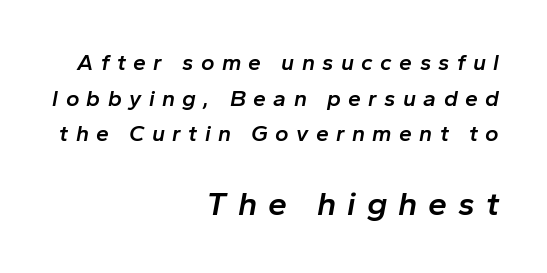
This rendering features lettering with no underline. The more generous point size was reserved for the lower chunk. I'd describe the lettering as semibold — firm but not a full bold. A typesetter would call this proportional, since set widths differ per character.
